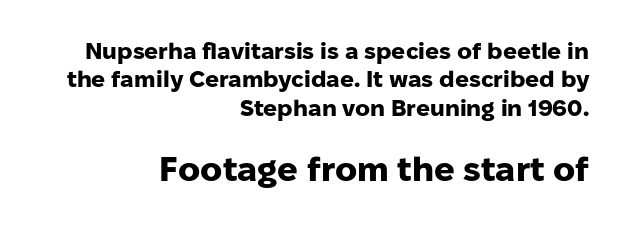
Whoever set this made the second block the dominant, larger element. Line endings align vertically; line beginnings do not. The type is set solid horizontally, with unmodified tracking. The rendering uses natural spacing where letterforms have individual widths.
